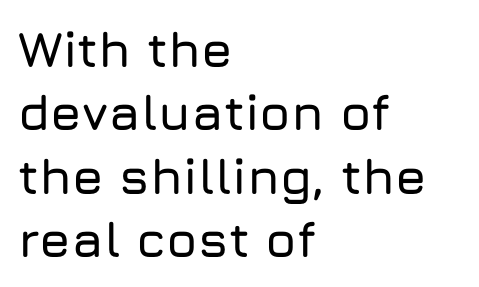
The image shows 50 px sans-serif type, upright; set left-aligned, normal line spacing (1.27x), normal letter spacing, not underlined; low stroke contrast and a medium x-height.
